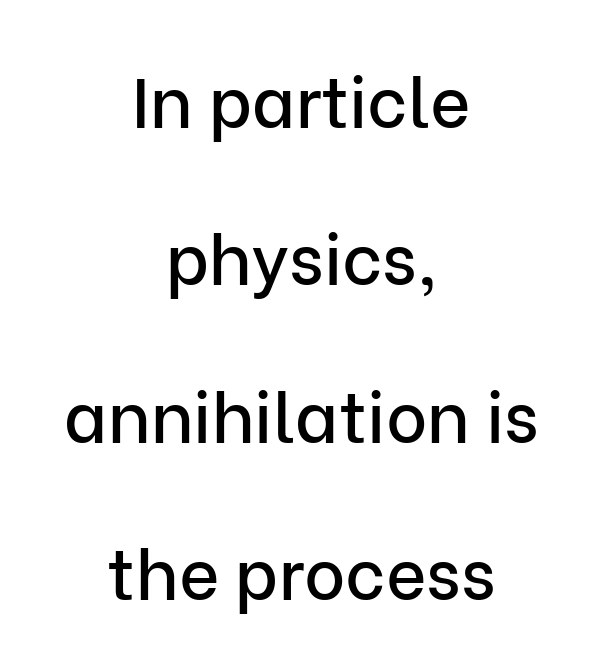
Q: Is the text italic (slanted)? A: No, it is upright.
Q: Is the typeface a serif or a sans-serif typeface? A: Sans-serif.
Q: Is the text underlined? A: No.
Q: How is the paragraph aligned? A: Centered.
Q: Is the spacing between letters normal or unusually wide? A: Normal.
Q: Is the spacing between lines tight, normal or loose? A: Loose.
Q: Width (condensed, normal, or wide)? A: Normal.
Q: Stroke contrast? A: Low.
Q: x-height? A: Medium.
Q: Monospaced? A: No.
